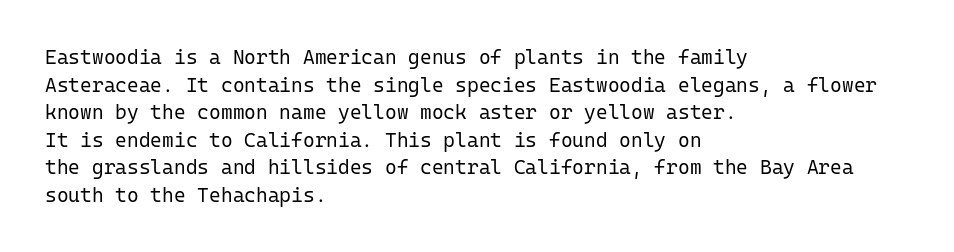
Q: Is the text bold? A: No.
Q: Is the text italic (slanted)? A: No, it is upright.
Q: Is the text underlined? A: No.
Q: How is the paragraph aligned? A: Left-aligned.
Q: Is the spacing between letters normal or unusually wide? A: Normal.
Q: Is the spacing between lines tight, normal or loose? A: Normal.
